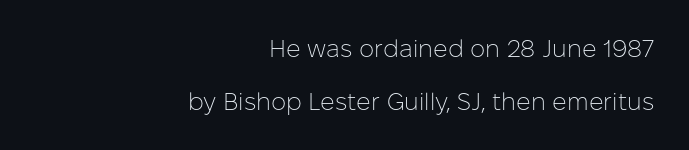
Here the glyphs are tracked normally, forming tight word shapes. Each stroke keeps to a modest, everyday thickness or less. The typesetter chose a ragged-left arrangement here. Each new line begins a long way beneath the previous one.
